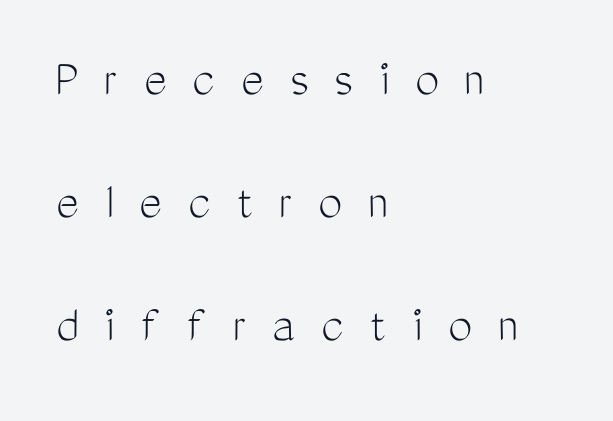
The image shows 54 px light, condensed sans-serif type, upright; set left-aligned, loose line spacing (2.28x), unusually wide letter spacing (+0.48 em), not underlined; medium stroke contrast and a medium x-height.
